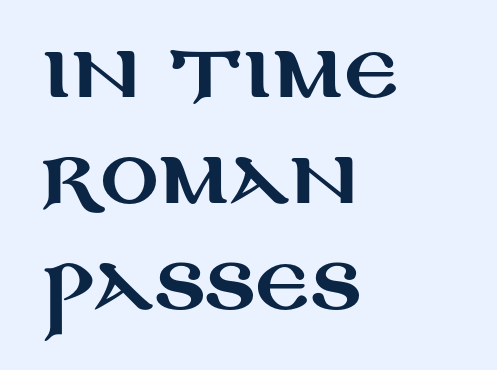
The lines are quadded left. Looks like regular typesetting: each glyph gets only the width it needs. Font category for this specimen: sans-serif. Tracking value appears to be zero — textbook default spacing. Lines of text with bare space underneath. Whoever set this chose a conventional vertical rhythm.
